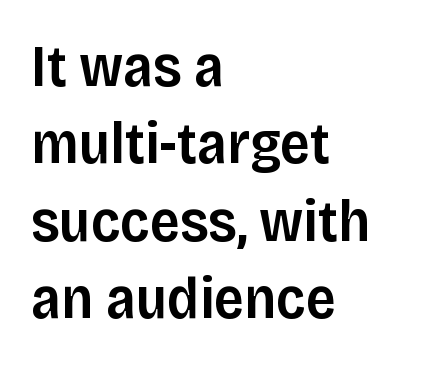
Vertically, the passage feels balanced, rows spaced as you'd expect. Is this a fixed-width face? No — the glyphs have proportional, varying widths. Compared with an ordinary text face, these strokes are moderately heavier — a semibold. The designer went with a sans here, leaving each stem footless. Every stem runs plumb, perpendicular to the baseline. The paragraph shown leans on its left margin.
